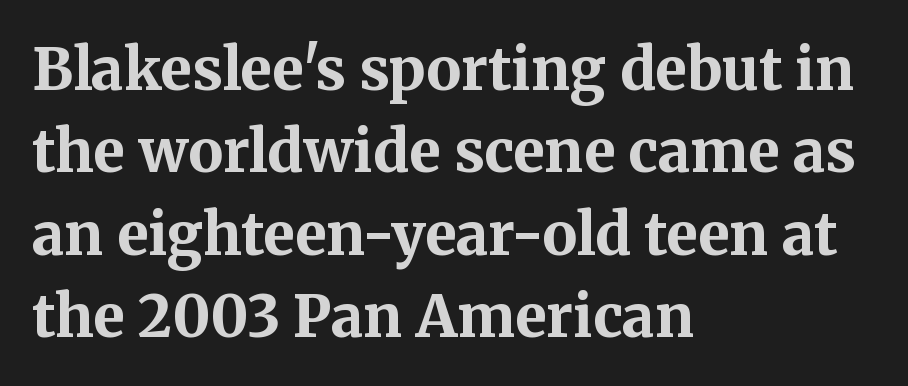
The image shows 58 px bold serif type, upright; set left-aligned, normal line spacing (1.42x), normal letter spacing, not underlined; medium stroke contrast and a medium x-height.
